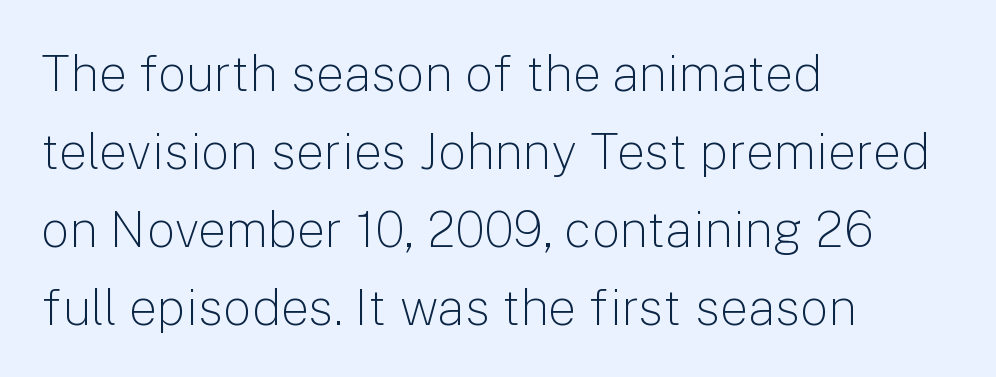
Q: Is the text bold? A: No.
Q: Is the text italic (slanted)? A: No, it is upright.
Q: Is the typeface a serif or a sans-serif typeface? A: Sans-serif.
Q: Is the text underlined? A: No.
Q: How is the paragraph aligned? A: Left-aligned.
Q: Is the spacing between letters normal or unusually wide? A: Normal.
Q: Is the spacing between lines tight, normal or loose? A: Normal.
Q: Width (condensed, normal, or wide)? A: Normal.
Q: Stroke contrast? A: Low.
Q: x-height? A: Medium.
Q: Monospaced? A: No.
